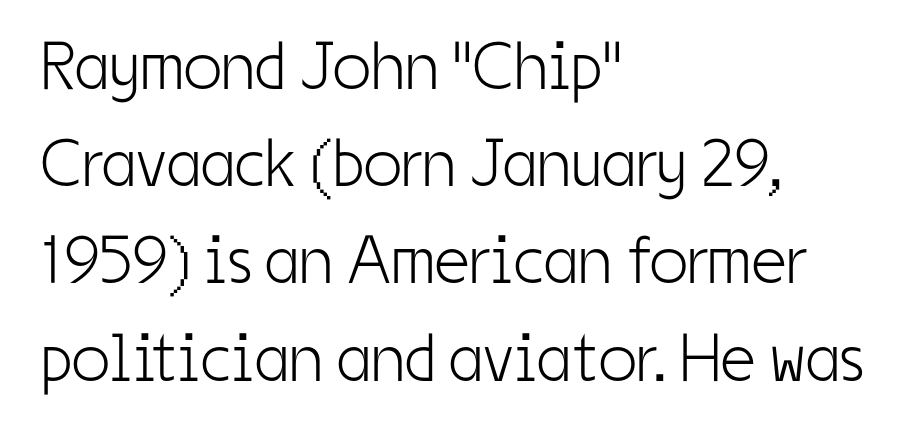
The image shows 68 px light, condensed sans-serif type, upright; set left-aligned, normal line spacing (1.43x), normal letter spacing, not underlined; low stroke contrast and a medium x-height.
